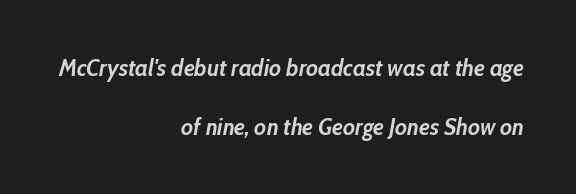
Characters are canted at an angle relative to the baseline's perpendicular. The glyphs are unaccompanied by any horizontal stroke below them. Every letter is thick-stroked: bold, no question. Caption: standard tracking, unaltered. If you measured baseline to baseline, you'd find a long distance.
